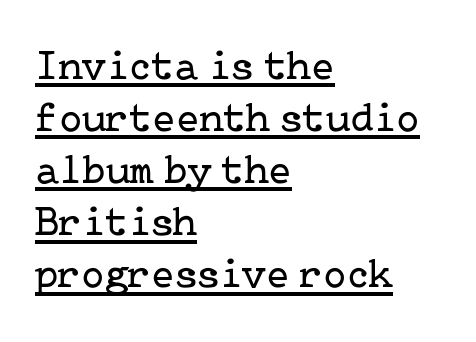
The image shows 42 px regular-weight serif type, upright; set left-aligned, line spacing 1.24x, normal letter spacing, underlined; low stroke contrast and a medium x-height.
